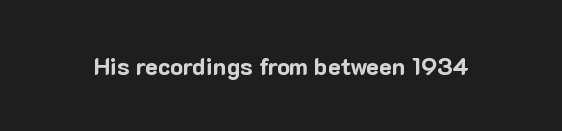
The image shows 24 px bold type, upright; set normal letter spacing, not underlined.
